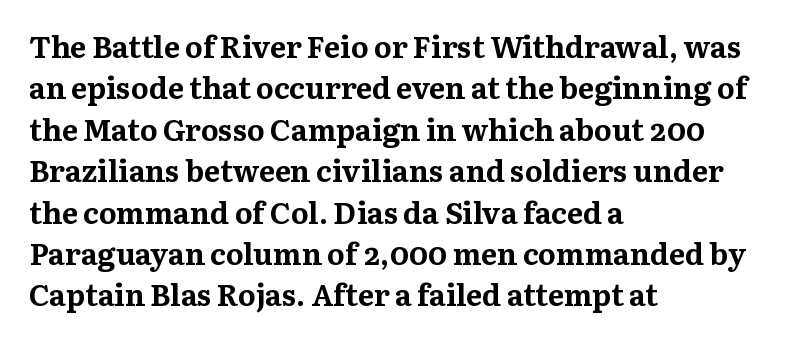
The strokes are fattened all the way to bold. Notice how descenders clear the ascenders below comfortably — that's standard leading. The letters advance in unequal steps, a hallmark of proportional type. The type family on display is of the serif kind. Line beginnings align vertically; line endings do not.
